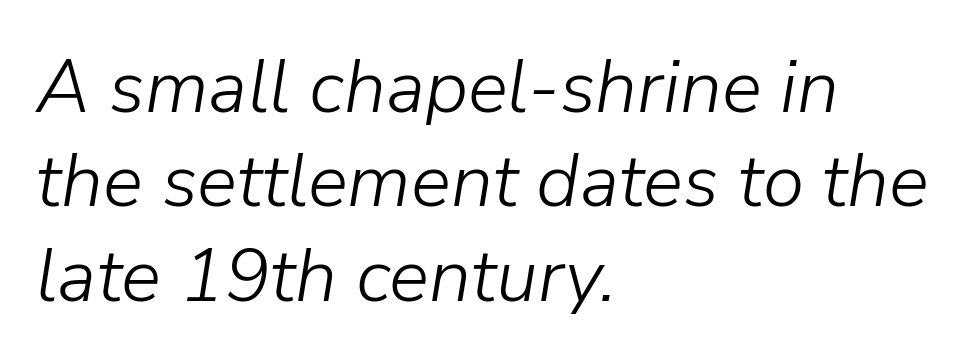
{"italic": "yes", "lean": "right", "slant_degrees": 9, "bold": "no", "weight": "light", "width": "normal", "stroke_contrast": "low", "x_height": "medium", "monospaced": "no", "underline": "no", "align": "left", "line_spacing": "normal", "line_spacing_ratio": 1.26, "letter_spacing": "normal", "letter_spacing_em": 0.0, "glyph_px": 75}
